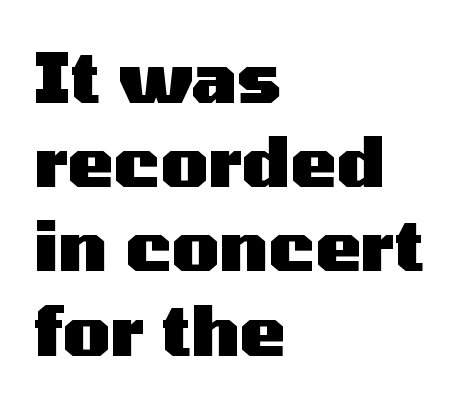
The image shows 69 px heavy, wide sans-serif type, upright; set left-aligned, line spacing 1.22x, normal letter spacing, not underlined; medium stroke contrast and a medium x-height.
